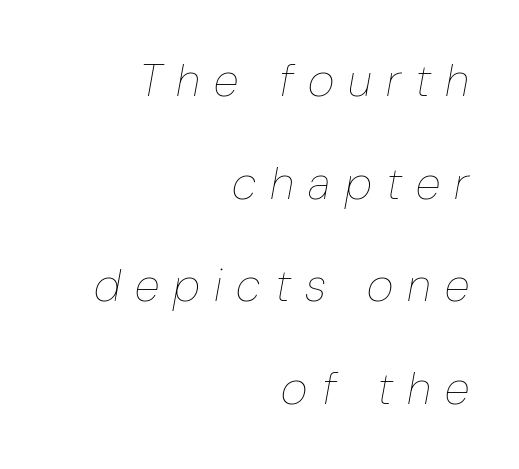
{"italic": "yes", "lean": "right", "slant_degrees": 10, "bold": "no", "weight": "thin", "width": "condensed", "stroke_contrast": "low", "x_height": "medium", "monospaced": "no", "underline": "no", "align": "right", "line_spacing": "loose", "line_spacing_ratio": 2.23, "letter_spacing": "wide", "letter_spacing_em": 0.31, "glyph_px": 46}
